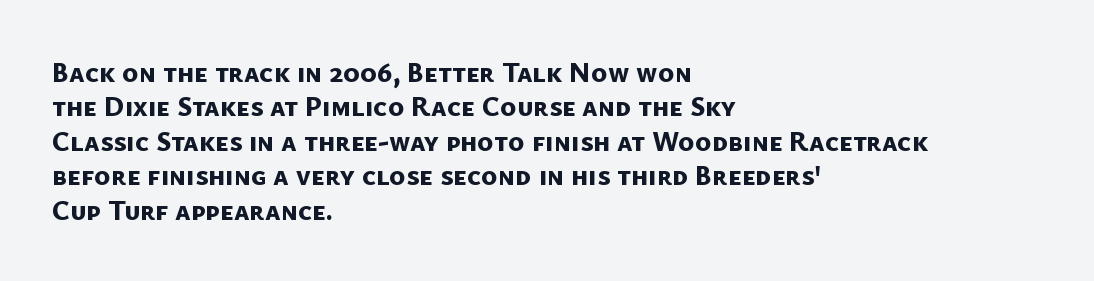
The image shows 28 px bold sans-serif type; set left-aligned, line spacing 1.23x, normal letter spacing, not underlined; low stroke contrast and a medium x-height.
